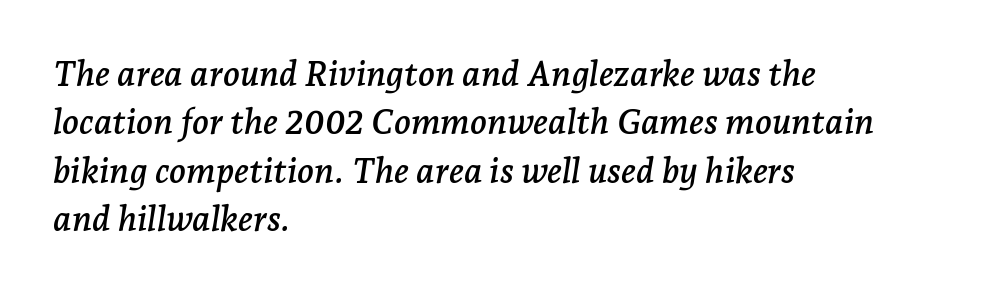
A typesetter would call this leading conventional body-copy spacing. The axis of the letterforms is tilted away from vertical. Clear beneath every line of the passage. Looks like regular typesetting: each glyph gets only the width it needs. The characters display serif detailing at their extremities.
